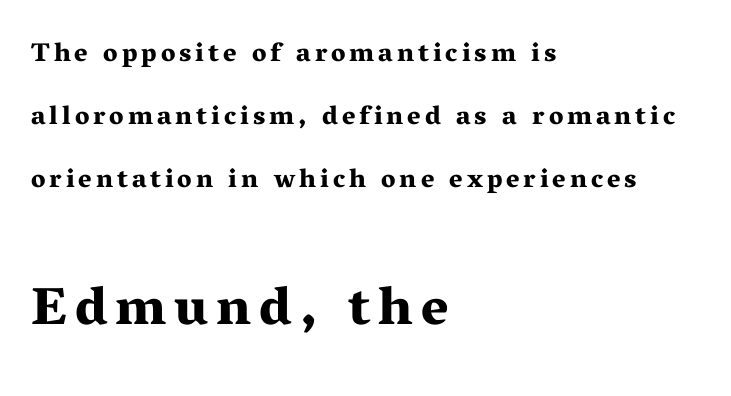
{"serif": "yes", "italic": "no", "bold": "yes", "weight": "bold", "width": "wide", "stroke_contrast": "medium", "x_height": "medium", "monospaced": "no", "underline": "no", "align": "left", "line_spacing": "loose", "line_spacing_ratio": 2.43, "larger_block": "second", "size_ratio": 2.04, "glyph_px": 53}
